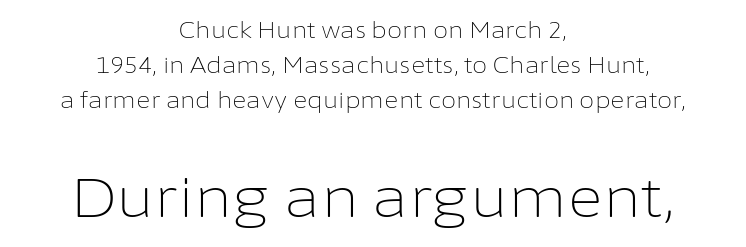
You could not count columns in this text — the font is proportionally spaced. A roman cut, with each character standing at attention. These glyphs show unthickened strokes, regular width or finer. The lower block of text is set noticeably larger than the block above it. The whitespace from short lines is split evenly between both sides.
